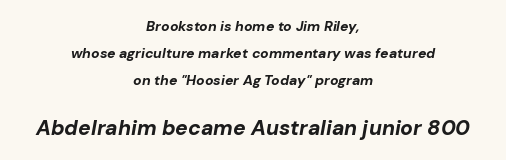
{"italic": "yes", "lean": "right", "slant_degrees": 10, "bold": "yes", "underline": "no", "align": "center", "line_spacing": "loose", "line_spacing_ratio": 1.92, "letter_spacing": "normal", "letter_spacing_em": 0.0, "larger_block": "second", "size_ratio": 1.5, "glyph_px": 21}
